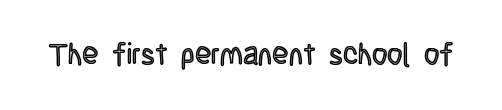
The image shows 30 px condensed type, upright; set normal letter spacing, not underlined; a large x-height.
